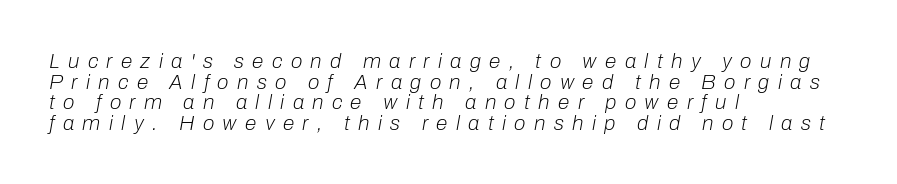
The image shows 21 px text type, italic (leaning right); set left-aligned, tight line spacing (0.98x), unusually wide letter spacing (+0.4 em), not underlined.
